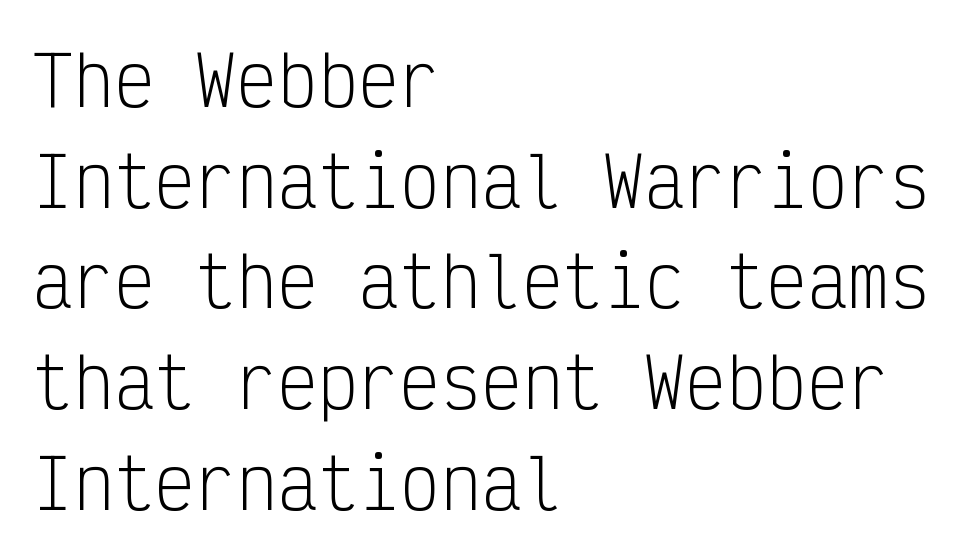
The image shows 68 px light, condensed sans-serif type, upright, monospaced; set left-aligned, normal line spacing (1.48x), normal letter spacing, not underlined; low stroke contrast and a medium x-height.
